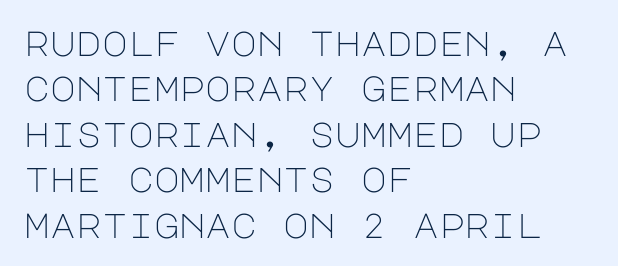
Q: Is the text bold? A: No.
Q: Is the text italic (slanted)? A: No, it is upright.
Q: Is the typeface a serif or a sans-serif typeface? A: Sans-serif.
Q: Is the text underlined? A: No.
Q: How is the paragraph aligned? A: Left-aligned.
Q: Is the spacing between letters normal or unusually wide? A: Normal.
Q: Is the spacing between lines tight, normal or loose? A: Normal.
Q: Width (condensed, normal, or wide)? A: Normal.
Q: Stroke contrast? A: Low.
Q: x-height? A: Large.
